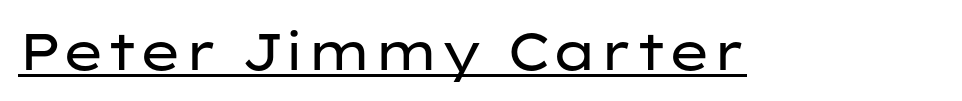
Q: Is the text bold? A: No.
Q: Is the text italic (slanted)? A: No, it is upright.
Q: Is the typeface a serif or a sans-serif typeface? A: Sans-serif.
Q: Is the text underlined? A: Yes.
Q: Is the spacing between letters normal or unusually wide? A: Normal.
Q: Width (condensed, normal, or wide)? A: Wide.
Q: Stroke contrast? A: Low.
Q: x-height? A: Medium.
Q: Monospaced? A: No.
